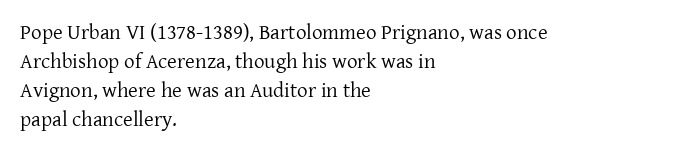
The image shows 21 px text type, upright; set left-aligned, normal line spacing (1.38x), normal letter spacing, not underlined.
